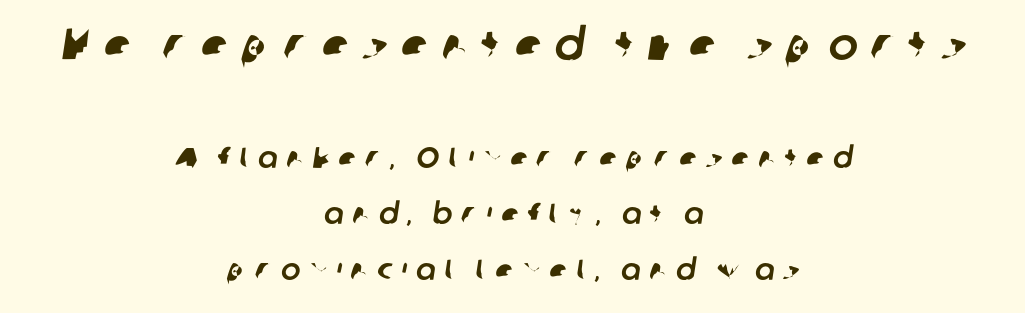
The image shows 44 px sans-serif type; set centered, loose line spacing (1.93x), unusually wide letter spacing (+0.3 em), not underlined; the first (top) block is 1.52x larger; low stroke contrast and a medium x-height.
